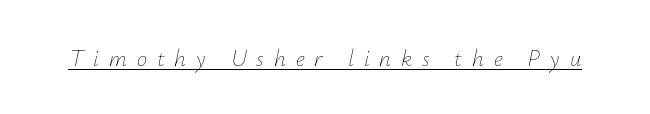
The image shows 23 px text type, italic (leaning right); set unusually wide letter spacing (+0.43 em), underlined.
